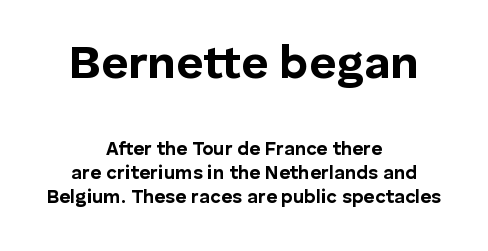
This block has exactly the height ordinary leading produces. Visually the block forms a symmetrical silhouette, jagged on both flanks. Note: no serifs on the glyphs. Short note: letters normally spaced. The block sitting higher on the canvas is the one with enlarged characters. Quick note: not italic, upright.
